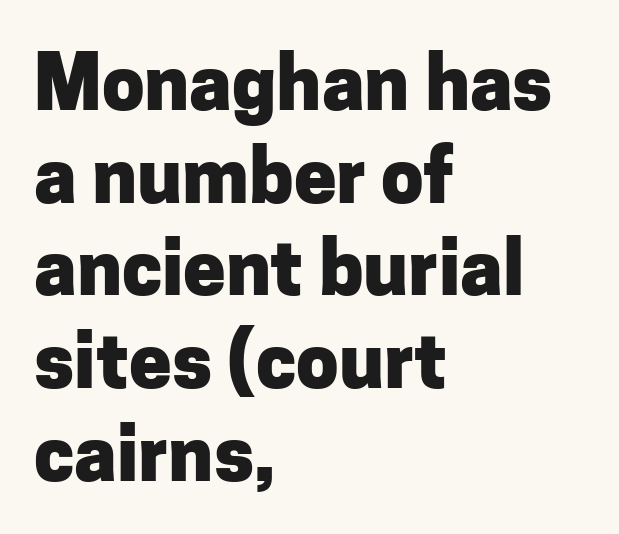
The image shows 76 px heavy sans-serif type, upright; set left-aligned, line spacing 1.22x, normal letter spacing, not underlined; low stroke contrast and a medium x-height.
